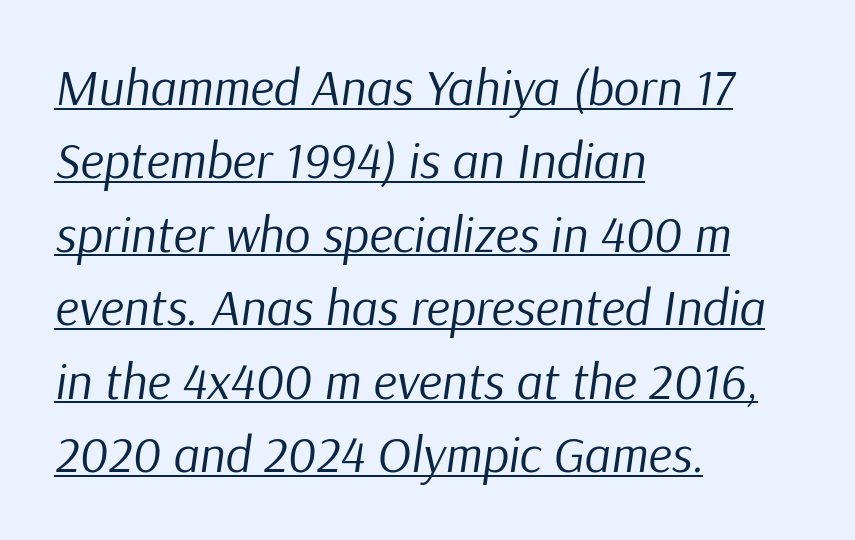
Q: Is the text bold? A: No.
Q: Is the text italic (slanted)? A: Yes, it leans right by about 9 degrees.
Q: Is the text underlined? A: Yes.
Q: How is the paragraph aligned? A: Left-aligned.
Q: Is the spacing between letters normal or unusually wide? A: Normal.
Q: Is the spacing between lines tight, normal or loose? A: Normal.
Q: Width (condensed, normal, or wide)? A: Normal.
Q: Stroke contrast? A: Low.
Q: x-height? A: Medium.
Q: Monospaced? A: No.
